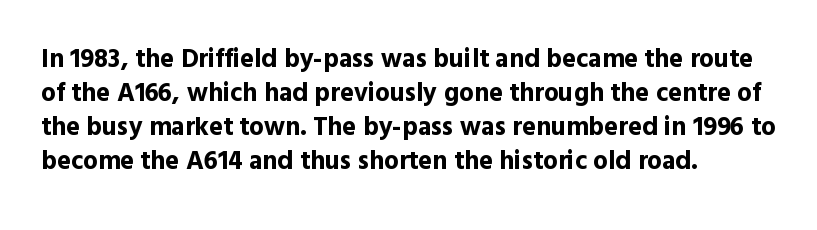
Q: Is the text bold? A: Yes.
Q: Is the text italic (slanted)? A: No, it is upright.
Q: Is the text underlined? A: No.
Q: How is the paragraph aligned? A: Left-aligned.
Q: Is the spacing between letters normal or unusually wide? A: Normal.
Q: Is the spacing between lines tight, normal or loose? A: Normal.
